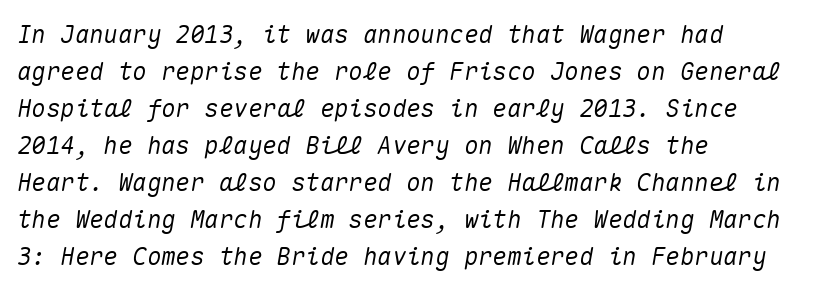
{"italic": "yes", "lean": "right", "slant_degrees": 10, "underline": "no", "align": "left", "line_spacing": "normal", "line_spacing_ratio": 1.54, "letter_spacing": "normal", "letter_spacing_em": 0.0, "glyph_px": 24}
